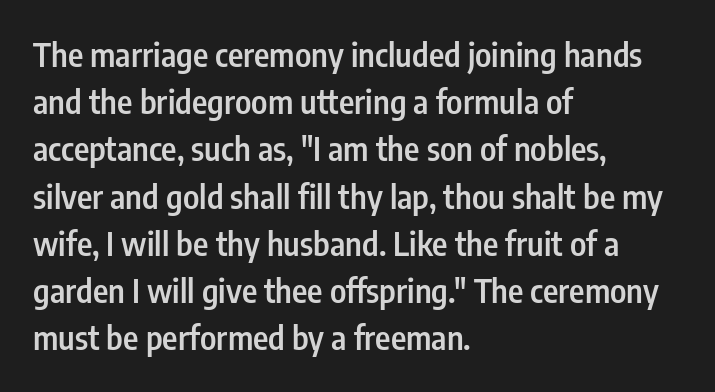
Descenders hang freely into open space. Typographic density is moderately raised because the face is semibold. A typesetter would label this face a sans. The font's upright variant was chosen for this text. Whoever set this chose a conventional vertical rhythm. Is this a fixed-width face? No — the glyphs have proportional, varying widths.
